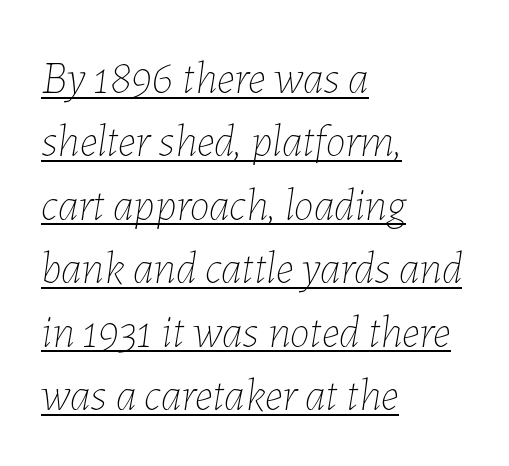
Rows of type keep a routine distance in the vertical direction. This sample is left-justified, so line endings fall wherever the words run out. Default kerning and tracking; the words read as compact shapes. Spacing verdict: proportional, widths tailored to each character.
